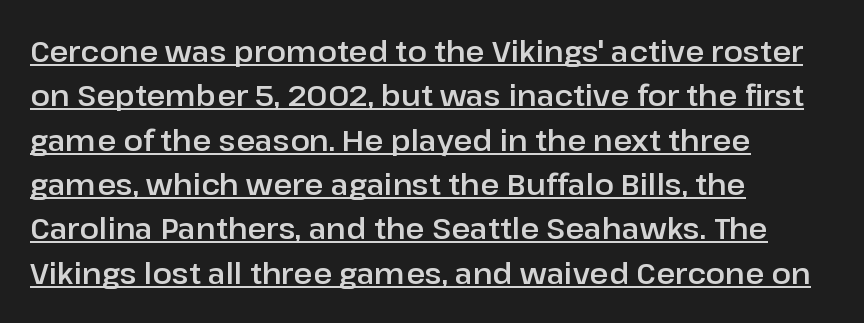
Q: Is the text italic (slanted)? A: No, it is upright.
Q: Is the typeface a serif or a sans-serif typeface? A: Sans-serif.
Q: Is the text underlined? A: Yes.
Q: How is the paragraph aligned? A: Left-aligned.
Q: Is the spacing between letters normal or unusually wide? A: Normal.
Q: Is the spacing between lines tight, normal or loose? A: Normal.
Q: Width (condensed, normal, or wide)? A: Normal.
Q: Stroke contrast? A: Low.
Q: x-height? A: Medium.
Q: Monospaced? A: No.
